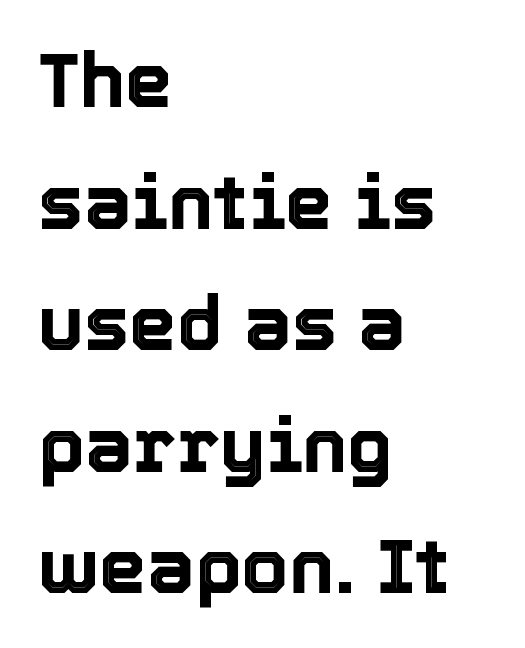
Just letters on the line, the space beneath them empty. The rendering keeps characters at their native spacing. The lettering stays uniformly vertical, giving the passage a roman look. Does the copy run flush right? No — it runs flush left. Spacing verdict: proportional, widths tailored to each character.
